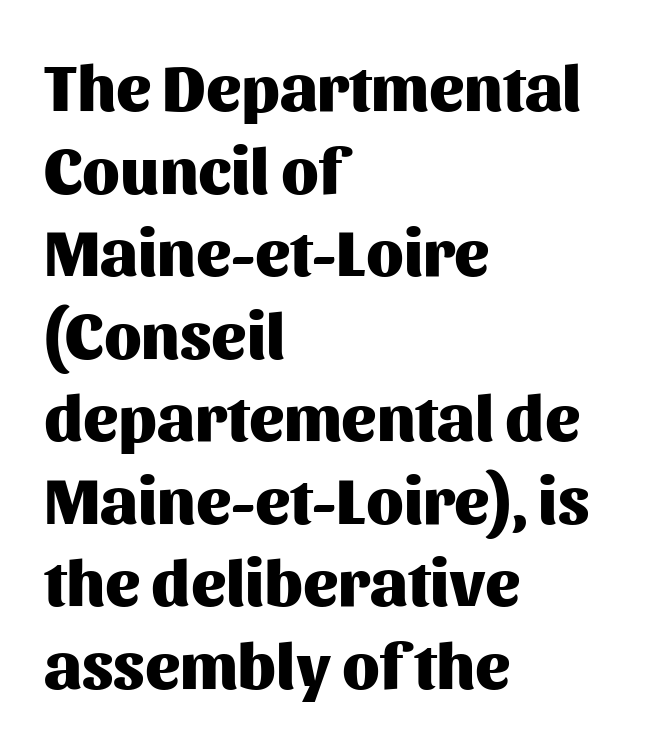
The image shows 65 px heavy sans-serif type, upright; set left-aligned, normal line spacing (1.27x), normal letter spacing, not underlined; medium stroke contrast and a medium x-height.
